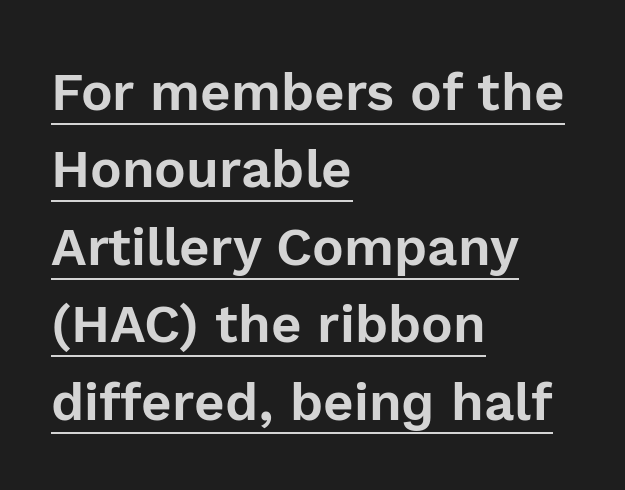
Horizontal bands of white between lines are of average thickness. This sample is left-justified, so line endings fall wherever the words run out. Underline: present. You could call the tracking neutral — neither tight nor loose. The characters display no serif detailing; their extremities are plain. The lettering stays uniformly vertical, giving the passage a roman look.
